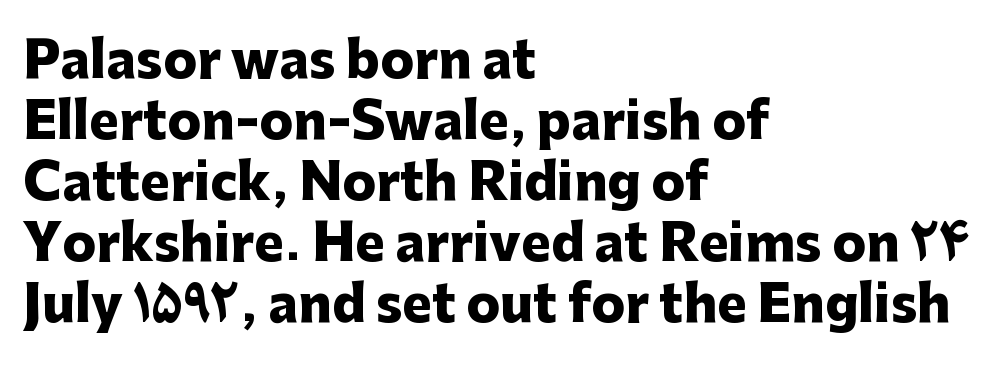
Proportional: the letters do not fall into vertical columns. Inter-character spacing is left at the font's built-in metrics. Does the weight exceed regular? Yes, all the way to bold. Each row of text sits above clean, open space. Classification — sans serif. No italicization has been applied; the sample stays upright.
